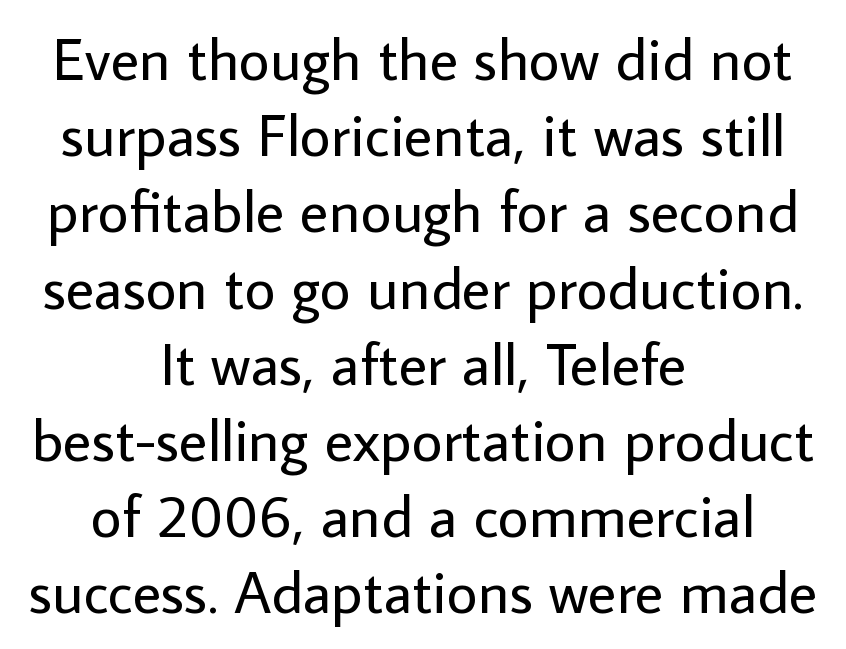
{"serif": "no", "italic": "no", "bold": "no", "weight": "regular", "width": "normal", "stroke_contrast": "low", "x_height": "medium", "monospaced": "no", "underline": "no", "align": "center", "line_spacing": "normal", "line_spacing_ratio": 1.27, "letter_spacing": "normal", "letter_spacing_em": 0.0, "glyph_px": 60}
